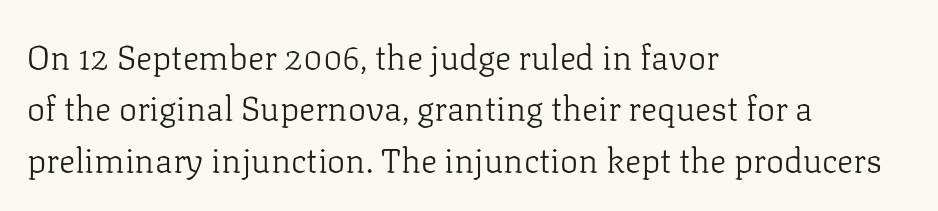
{"serif": "yes", "italic": "no", "bold": "no", "weight": "light", "width": "normal", "stroke_contrast": "low", "x_height": "medium", "monospaced": "no", "underline": "no", "align": "left", "line_spacing": "normal", "line_spacing_ratio": 1.51, "letter_spacing": "normal", "letter_spacing_em": 0.0, "glyph_px": 34}
